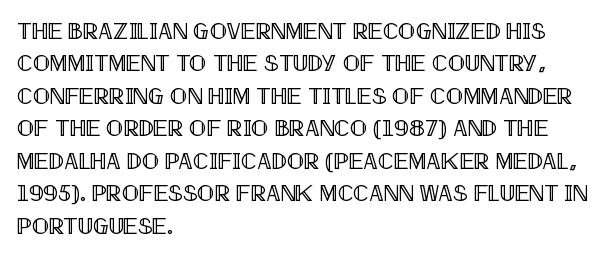
{"italic": "no", "underline": "no", "align": "left", "line_spacing": "normal", "line_spacing_ratio": 1.41, "letter_spacing": "normal", "letter_spacing_em": 0.0, "glyph_px": 23}
